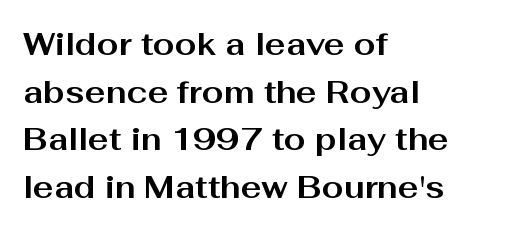
Here the designer chose a conventional face with non-uniform glyph widths. Casual observation: everything's shoved over to the left. Regarding serifs, this sample does without them. The zone under the glyphs is completely vacant.
